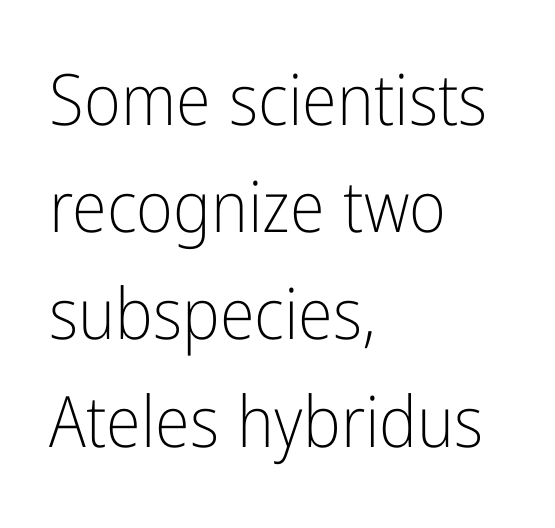
Summary of vertical rhythm: regular, with standard interline spacing. Caption: multi-line text, flush left, ragged right. A roman cut, with each character standing at attention. The zone under the glyphs is completely vacant. This sample has the flowing, uneven cadence of proportional lettering.
